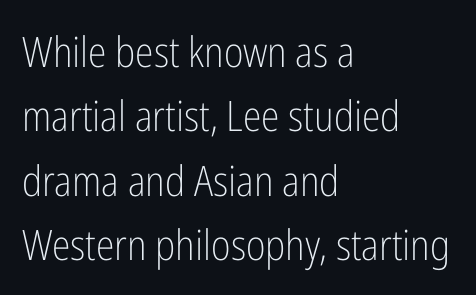
Q: Is the text bold? A: No.
Q: Is the text italic (slanted)? A: No, it is upright.
Q: Is the typeface a serif or a sans-serif typeface? A: Sans-serif.
Q: Is the text underlined? A: No.
Q: How is the paragraph aligned? A: Left-aligned.
Q: Is the spacing between letters normal or unusually wide? A: Normal.
Q: Is the spacing between lines tight, normal or loose? A: Normal.
Q: Width (condensed, normal, or wide)? A: Condensed.
Q: Stroke contrast? A: Low.
Q: x-height? A: Medium.
Q: Monospaced? A: No.
